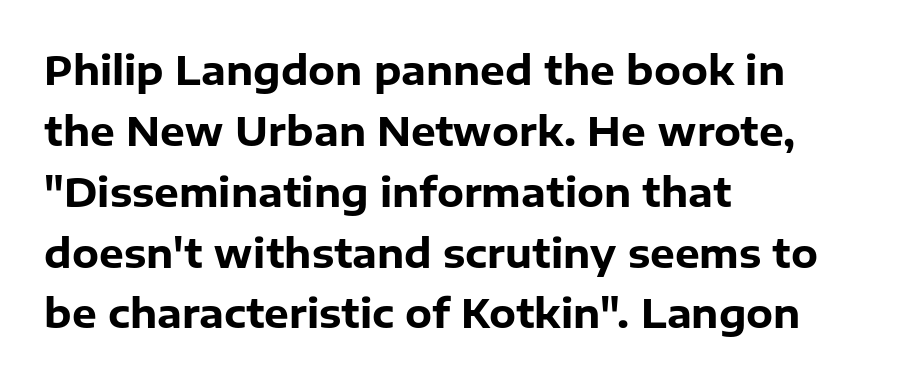
Each glyph is drawn with heavy, bold strokes. Think of a printed novel: that variable character pitch is what you see here. Compared with typical paragraphs, the rows here are spaced about the same. Letters rest on an invisible, unmarked baseline.
